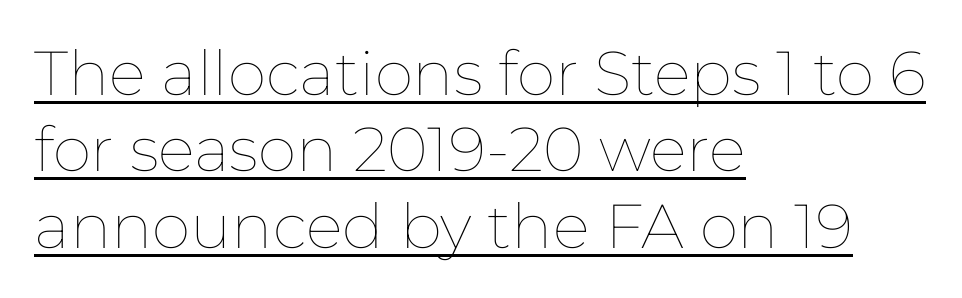
{"italic": "no", "bold": "no", "weight": "thin", "width": "normal", "stroke_contrast": "low", "x_height": "medium", "monospaced": "no", "underline": "yes", "align": "left", "line_spacing_ratio": 1.23, "letter_spacing": "normal", "letter_spacing_em": 0.0, "glyph_px": 62}
